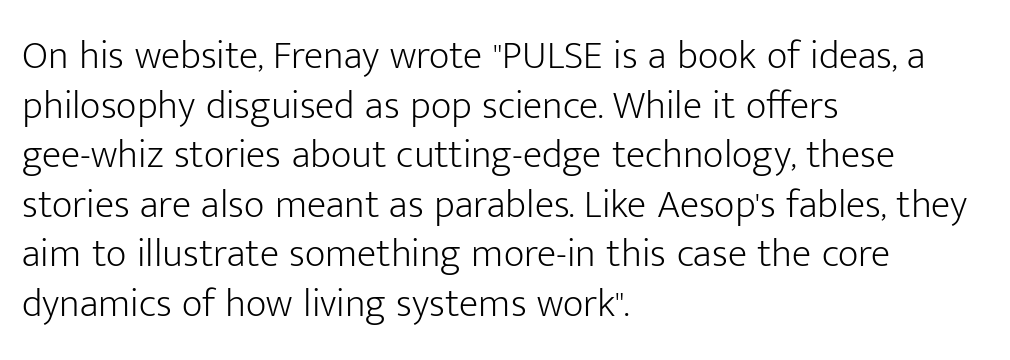
Heaviness? Minimal to ordinary, like unemphasized prose. Glyph-to-glyph distance matches everyday printed text. Quick note: underline off. Spacing verdict: proportional, widths tailored to each character. Each line starts at the same left margin while the right side varies. Check where the strokes stop: nothing finishes them off — pure sans.
